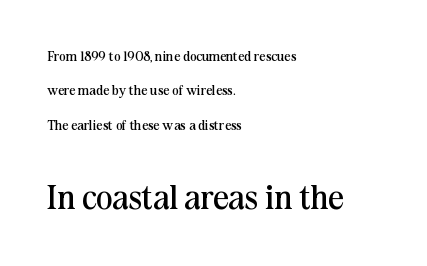
{"serif": "yes", "italic": "no", "bold": "no", "weight": "regular", "width": "normal", "stroke_contrast": "medium", "x_height": "medium", "monospaced": "no", "underline": "no", "align": "left", "line_spacing": "loose", "line_spacing_ratio": 2.45, "letter_spacing": "normal", "letter_spacing_em": 0.0, "larger_block": "second", "size_ratio": 2.43, "glyph_px": 34}
